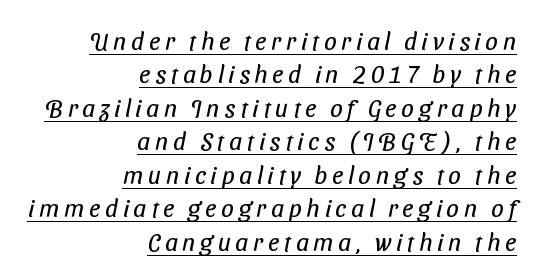
Q: Is the text bold? A: No.
Q: Is the text underlined? A: Yes.
Q: How is the paragraph aligned? A: Right-aligned.
Q: Is the spacing between lines tight, normal or loose? A: Normal.
